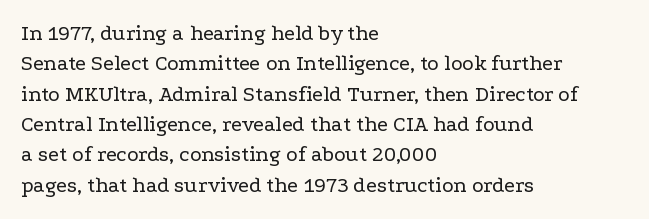
The image shows 22 px text type, upright; set left-aligned, normal line spacing (1.38x), normal letter spacing, not underlined.
